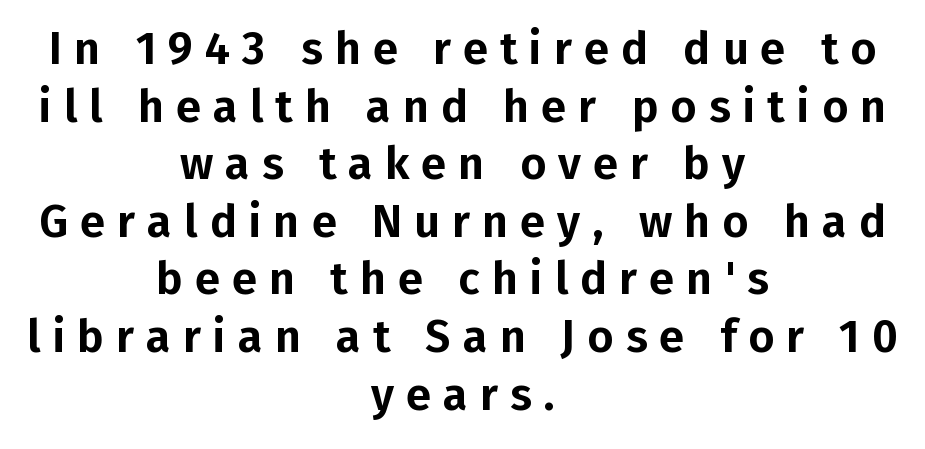
Q: Is the text italic (slanted)? A: No, it is upright.
Q: Is the typeface a serif or a sans-serif typeface? A: Sans-serif.
Q: Is the text underlined? A: No.
Q: How is the paragraph aligned? A: Centered.
Q: Is the spacing between letters normal or unusually wide? A: Unusually wide.
Q: Is the spacing between lines tight, normal or loose? A: Normal.
Q: Width (condensed, normal, or wide)? A: Normal.
Q: Stroke contrast? A: Low.
Q: x-height? A: Medium.
Q: Monospaced? A: No.
